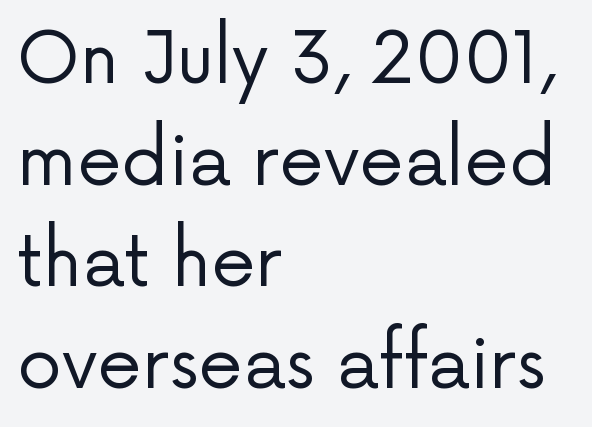
{"serif": "no", "italic": "no", "bold": "no", "weight": "regular", "width": "normal", "stroke_contrast": "low", "x_height": "medium", "monospaced": "no", "underline": "no", "align": "left", "line_spacing": "normal", "line_spacing_ratio": 1.43, "letter_spacing": "normal", "letter_spacing_em": 0.0, "glyph_px": 71}
